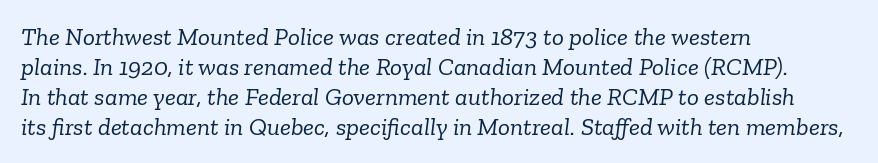
Q: Is the text bold? A: No.
Q: Is the text italic (slanted)? A: Yes, it leans right by about 6 degrees.
Q: Is the text underlined? A: No.
Q: How is the paragraph aligned? A: Left-aligned.
Q: Is the spacing between letters normal or unusually wide? A: Normal.
